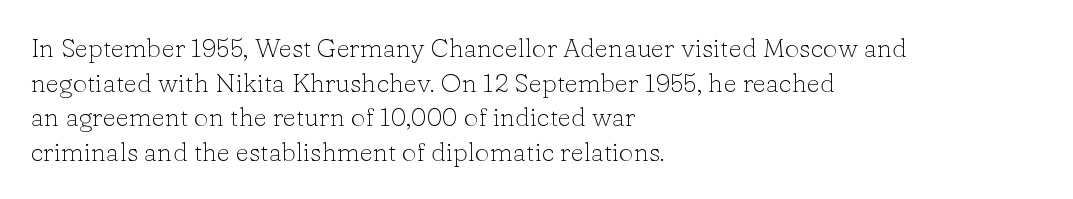
{"italic": "no", "bold": "no", "underline": "no", "align": "left", "line_spacing": "normal", "line_spacing_ratio": 1.33, "letter_spacing": "normal", "letter_spacing_em": 0.0, "glyph_px": 26}
